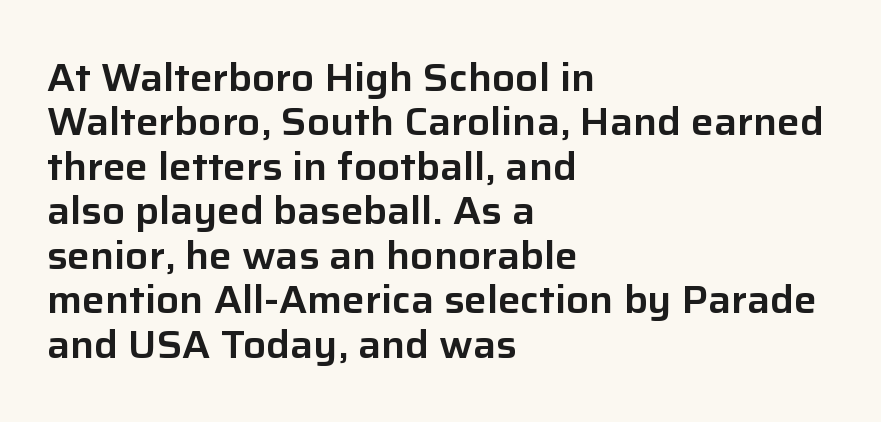
Q: Is the text italic (slanted)? A: No, it is upright.
Q: Is the typeface a serif or a sans-serif typeface? A: Sans-serif.
Q: Is the text underlined? A: No.
Q: How is the paragraph aligned? A: Left-aligned.
Q: Is the spacing between letters normal or unusually wide? A: Normal.
Q: Width (condensed, normal, or wide)? A: Normal.
Q: Stroke contrast? A: Low.
Q: x-height? A: Medium.
Q: Monospaced? A: No.
